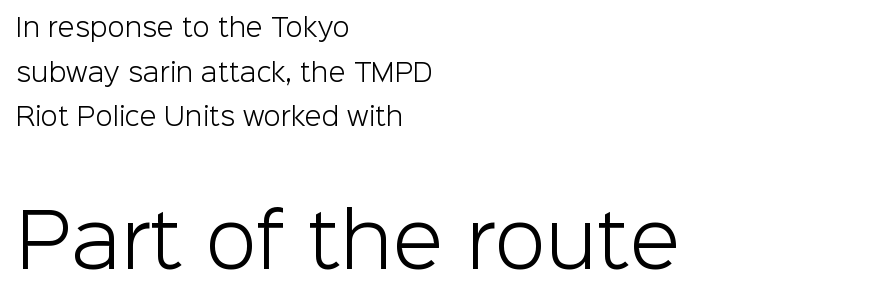
Q: Is the text bold? A: No.
Q: Is the text italic (slanted)? A: No, it is upright.
Q: Is the typeface a serif or a sans-serif typeface? A: Sans-serif.
Q: Is the text underlined? A: No.
Q: How is the paragraph aligned? A: Left-aligned.
Q: Is the spacing between letters normal or unusually wide? A: Normal.
Q: Which block of text is set in a larger size, the first (top) or the second (bottom)? A: The second (bottom) one.
Q: Width (condensed, normal, or wide)? A: Normal.
Q: Stroke contrast? A: Low.
Q: x-height? A: Medium.
Q: Monospaced? A: No.
